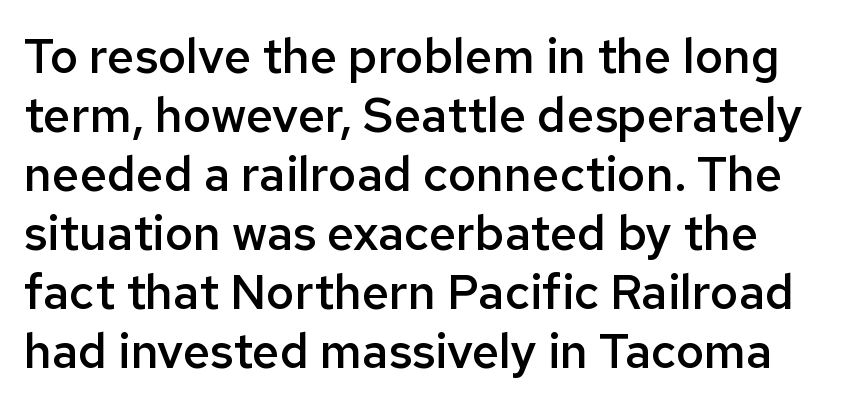
{"serif": "no", "italic": "no", "bold": "semi", "weight": "semibold", "width": "normal", "stroke_contrast": "low", "x_height": "medium", "monospaced": "no", "underline": "no", "align": "left", "line_spacing_ratio": 1.23, "letter_spacing": "normal", "letter_spacing_em": 0.0, "glyph_px": 48}
